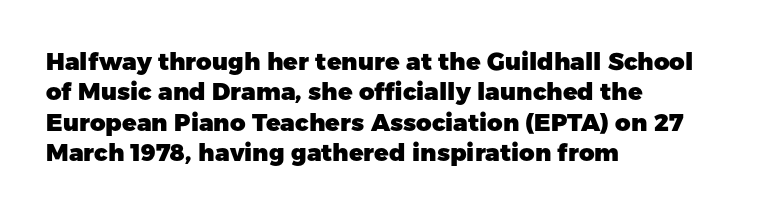
The image shows 24 px bold type, upright; set left-aligned, normal line spacing (1.27x), normal letter spacing, not underlined.
